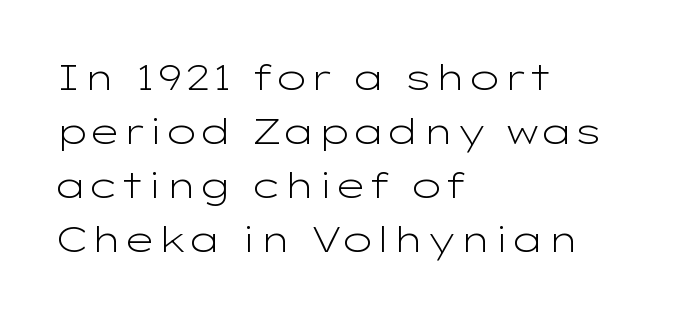
{"serif": "no", "italic": "no", "bold": "no", "weight": "light", "width": "wide", "stroke_contrast": "low", "x_height": "medium", "monospaced": "no", "underline": "no", "align": "left", "line_spacing": "normal", "line_spacing_ratio": 1.5, "letter_spacing": "normal", "letter_spacing_em": 0.0, "glyph_px": 36}
